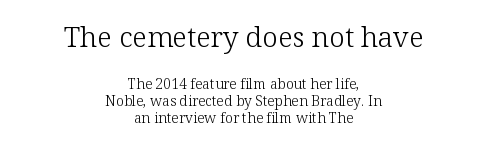
Font category for this specimen: serif. Letter spacing: default. Any mark beneath the type? The region is blank. The initial chunk of copy outweighs the following chunk in type size. Caption: multi-line text, centered on the measure. Designer's note — italics off, roman on.
